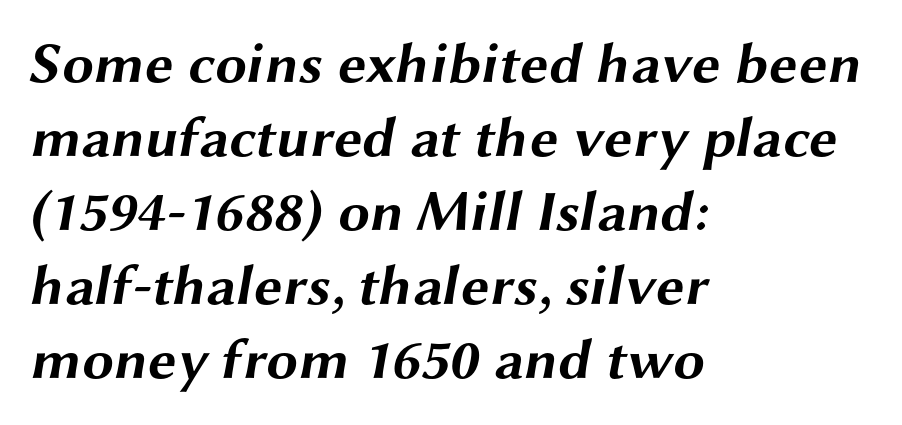
Proportional: the letters do not fall into vertical columns. No feet cap the strokes, marking this as sans-serif type. The rows are spaced the way most documents space them. A typesetter would call this zero additional tracking. Bold? Absolutely — the strokes are thick and heavy.
